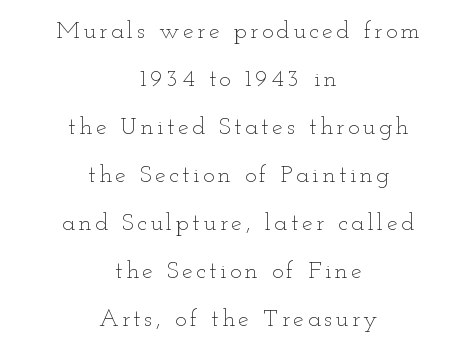
Q: Is the text bold? A: No.
Q: Is the text italic (slanted)? A: No, it is upright.
Q: Is the text underlined? A: No.
Q: How is the paragraph aligned? A: Centered.
Q: Is the spacing between lines tight, normal or loose? A: Loose.
